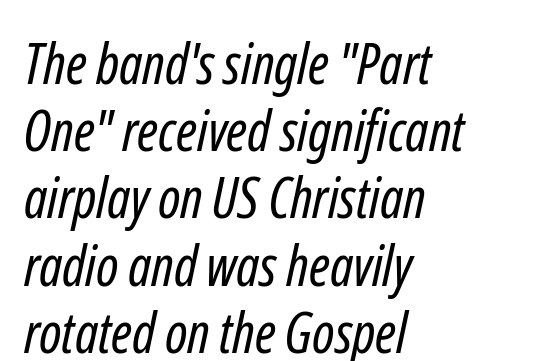
Descenders are the only things crossing below the line. The rendering anchors every line to the left-hand side. I'd call this a sans setting — the letters go barefoot. There is no visible air inserted between adjacent glyphs.
